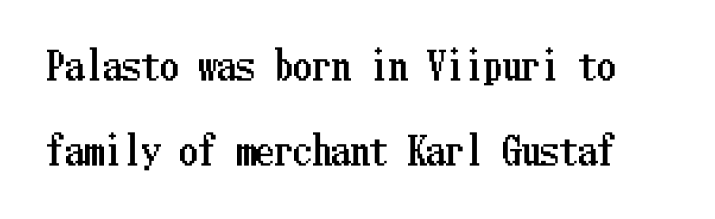
The image shows 38 px condensed type, upright; set loose line spacing (2.25x), normal letter spacing, not underlined; low stroke contrast and a medium x-height.
